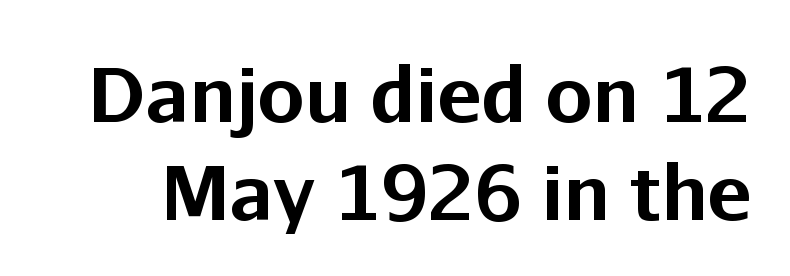
The image shows 75 px bold sans-serif type, upright; set normal line spacing (1.31x), normal letter spacing, not underlined; low stroke contrast and a medium x-height.
